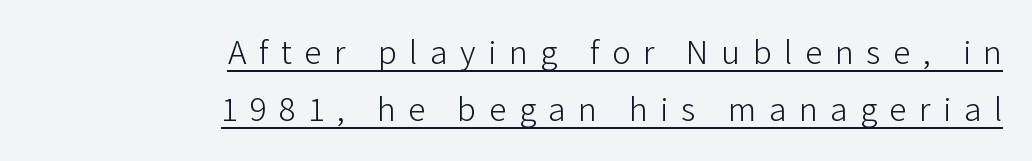
Q: Is the text bold? A: No.
Q: Is the text italic (slanted)? A: No, it is upright.
Q: Is the typeface a serif or a sans-serif typeface? A: Sans-serif.
Q: Is the text underlined? A: Yes.
Q: How is the paragraph aligned? A: Right-aligned.
Q: Is the spacing between letters normal or unusually wide? A: Unusually wide.
Q: Is the spacing between lines tight, normal or loose? A: Normal.
Q: Width (condensed, normal, or wide)? A: Normal.
Q: Stroke contrast? A: Low.
Q: x-height? A: Medium.
Q: Monospaced? A: No.
